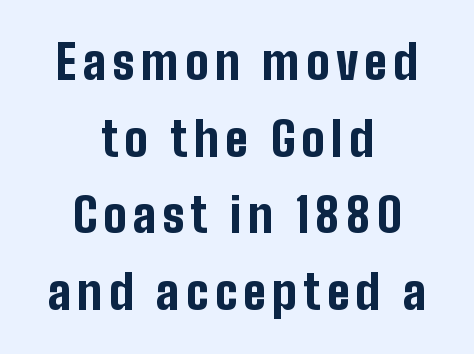
Observe the absence of serifs on each vertical stroke in this sample. You'd pick this weight for a headline — it's a proper bold. In terms of leading, this rendering sits right in the middle. The axis of the letterforms is exactly vertical.
